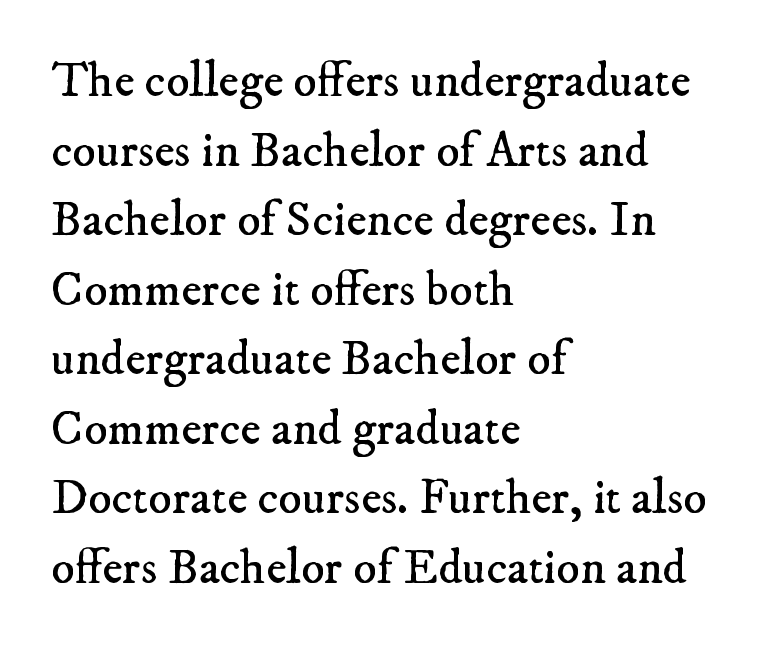
Q: Is the text bold? A: No.
Q: Is the typeface a serif or a sans-serif typeface? A: Serif.
Q: Is the text underlined? A: No.
Q: How is the paragraph aligned? A: Left-aligned.
Q: Is the spacing between letters normal or unusually wide? A: Normal.
Q: Is the spacing between lines tight, normal or loose? A: Normal.
Q: Width (condensed, normal, or wide)? A: Normal.
Q: Stroke contrast? A: Low.
Q: x-height? A: Small.
Q: Monospaced? A: No.
